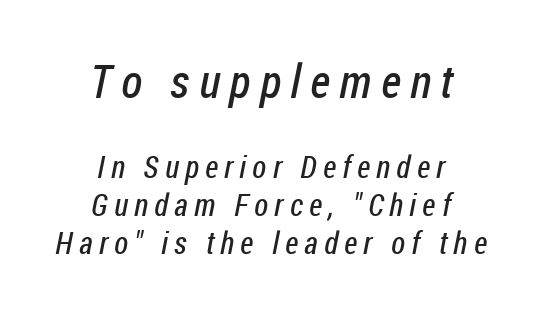
Someone cranked the tracking dial way up on this one. Note the varied advance widths — an 'i' is clearly narrower than an 'm'. Is the type heavy? It reads as light-to-regular instead. The characters display no serif detailing; their extremities are plain.
